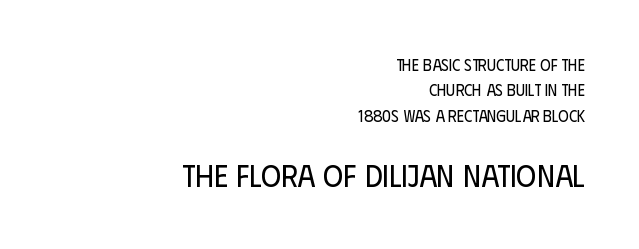
Q: Is the text bold? A: No.
Q: Is the text italic (slanted)? A: No, it is upright.
Q: Is the typeface a serif or a sans-serif typeface? A: Sans-serif.
Q: Is the text underlined? A: No.
Q: How is the paragraph aligned? A: Right-aligned.
Q: Is the spacing between letters normal or unusually wide? A: Normal.
Q: Is the spacing between lines tight, normal or loose? A: Normal.
Q: Which block of text is set in a larger size, the first (top) or the second (bottom)? A: The second (bottom) one.
Q: Width (condensed, normal, or wide)? A: Condensed.
Q: Stroke contrast? A: Low.
Q: x-height? A: Large.
Q: Monospaced? A: No.
